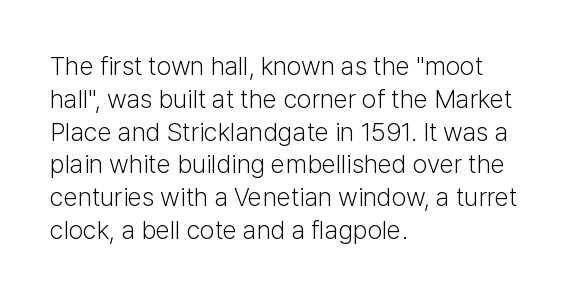
The image shows 26 px text type, upright; set left-aligned, normal line spacing (1.26x), normal letter spacing, not underlined.
